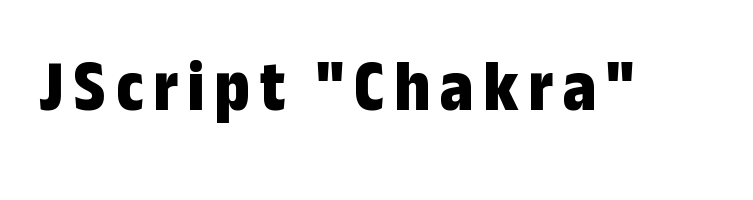
To sum up the face: it is a sans, with no serifs. Note the varied advance widths — an 'i' is clearly narrower than an 'm'. When letters stand straight like this, we call the style roman or upright. A bare baseline throughout the passage. Heft: maximum for text — a bold.
